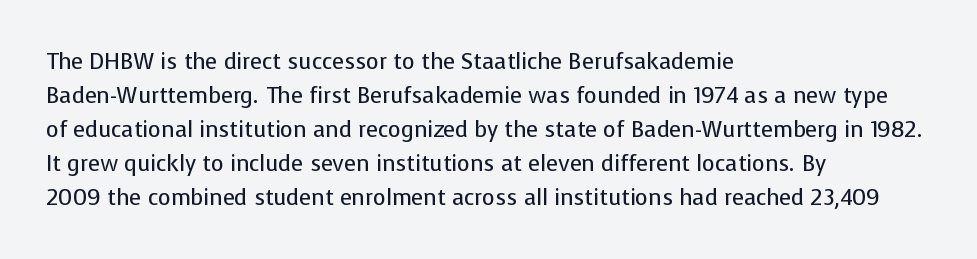
Q: Is the text bold? A: No.
Q: Is the text italic (slanted)? A: No, it is upright.
Q: Is the text underlined? A: No.
Q: How is the paragraph aligned? A: Left-aligned.
Q: Is the spacing between letters normal or unusually wide? A: Normal.
Q: Is the spacing between lines tight, normal or loose? A: Normal.
